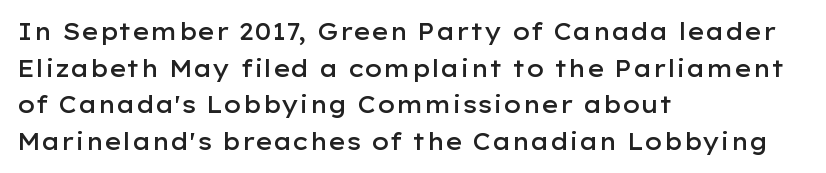
The image shows 23 px text type, upright; set left-aligned, normal line spacing (1.59x), normal letter spacing, not underlined.
